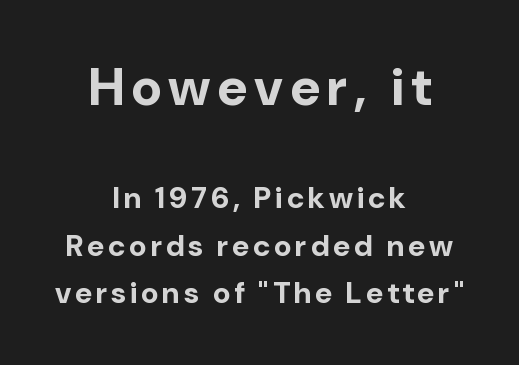
{"serif": "no", "italic": "no", "bold": "yes", "weight": "bold", "width": "normal", "stroke_contrast": "low", "x_height": "medium", "monospaced": "no", "underline": "no", "align": "center", "line_spacing": "normal", "line_spacing_ratio": 1.58, "larger_block": "first", "size_ratio": 1.77, "glyph_px": 53}
